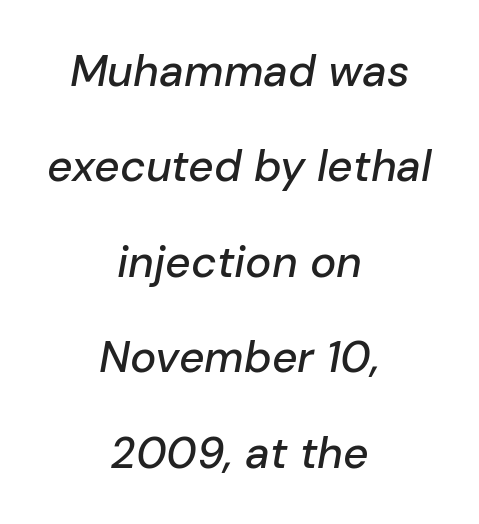
{"italic": "yes", "lean": "right", "slant_degrees": 10, "width": "normal", "stroke_contrast": "low", "x_height": "medium", "monospaced": "no", "underline": "no", "align": "center", "line_spacing": "loose", "line_spacing_ratio": 2.17, "letter_spacing": "normal", "letter_spacing_em": 0.0, "glyph_px": 44}
